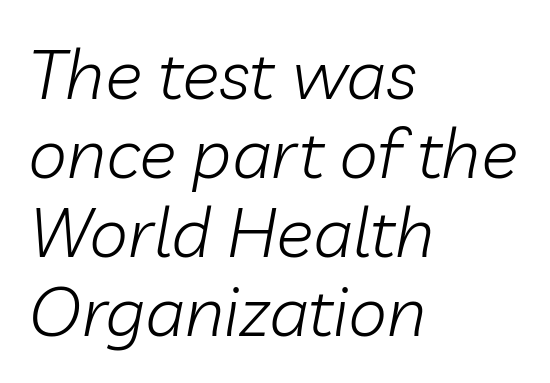
{"italic": "yes", "lean": "right", "slant_degrees": 10, "bold": "no", "weight": "light", "width": "normal", "stroke_contrast": "low", "x_height": "medium", "monospaced": "no", "underline": "no", "align": "left", "line_spacing": "tight", "line_spacing_ratio": 1.13, "letter_spacing": "normal", "letter_spacing_em": 0.0, "glyph_px": 70}
